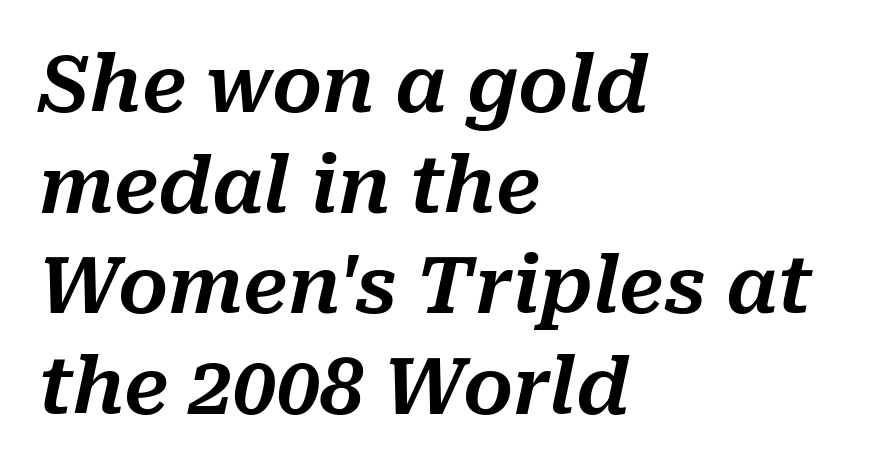
Q: Is the text italic (slanted)? A: Yes, it leans right by about 10 degrees.
Q: Is the text underlined? A: No.
Q: How is the paragraph aligned? A: Left-aligned.
Q: Is the spacing between letters normal or unusually wide? A: Normal.
Q: Is the spacing between lines tight, normal or loose? A: Normal.
Q: Width (condensed, normal, or wide)? A: Normal.
Q: Stroke contrast? A: Medium.
Q: x-height? A: Medium.
Q: Monospaced? A: No.
